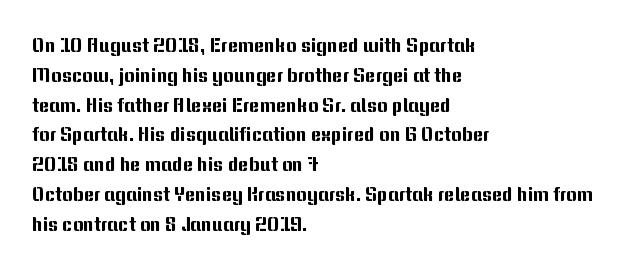
Q: Is the text italic (slanted)? A: No, it is upright.
Q: Is the text underlined? A: No.
Q: How is the paragraph aligned? A: Left-aligned.
Q: Is the spacing between letters normal or unusually wide? A: Normal.
Q: Is the spacing between lines tight, normal or loose? A: Normal.
